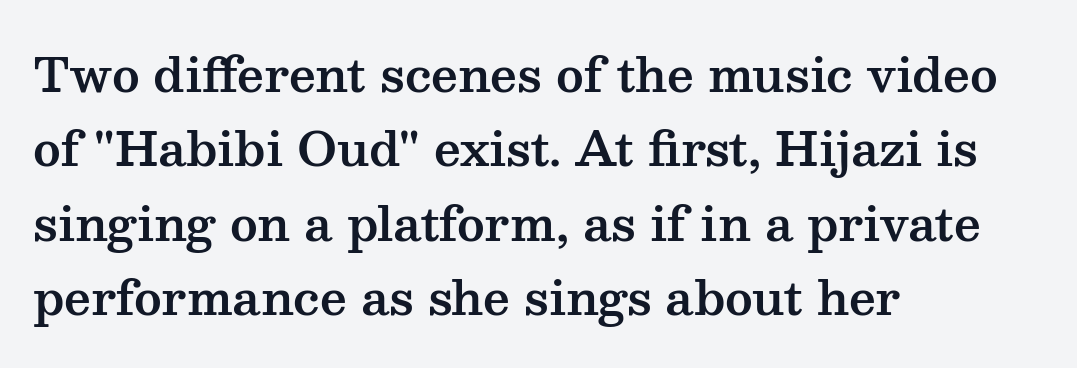
Each letter keeps its own natural width here, so spacing adapts to shape. Clear beneath every line of the passage. The lettering holds an erect, upright posture throughout. A typesetter would label this face a serif.
